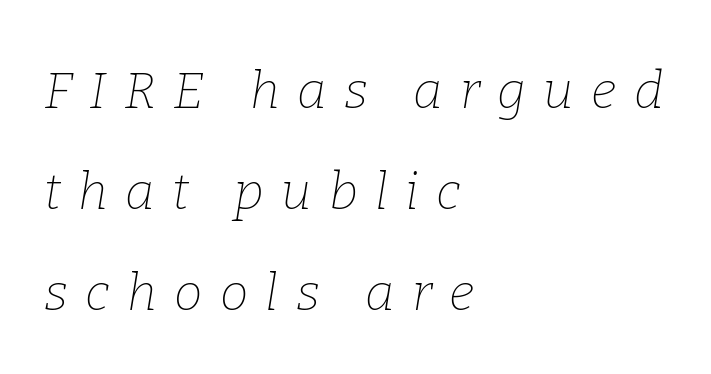
The image shows 51 px thin serif type, italic (leaning right); set left-aligned, loose line spacing (1.98x), unusually wide letter spacing (+0.34 em), not underlined; low stroke contrast and a medium x-height.
